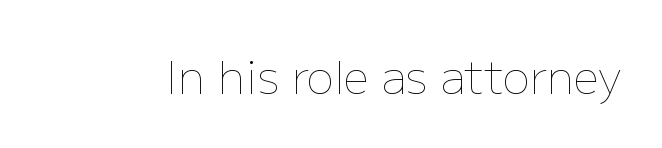
Q: Is the text bold? A: No.
Q: Is the text italic (slanted)? A: No, it is upright.
Q: Is the text underlined? A: No.
Q: Is the spacing between letters normal or unusually wide? A: Normal.
Q: Width (condensed, normal, or wide)? A: Normal.
Q: Stroke contrast? A: Low.
Q: x-height? A: Medium.
Q: Monospaced? A: No.
